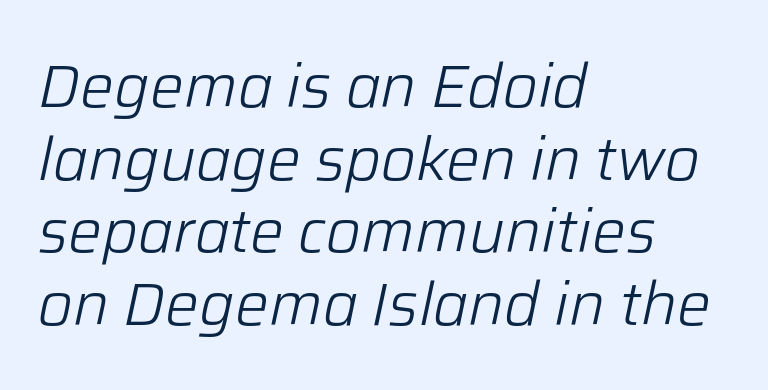
No extra ink here — the face is not bold. Words appear dense and cohesive because spacing is normal. Honestly, there is no underline to notice here at all. The glyphs look as if they've been sheared to an angle.
